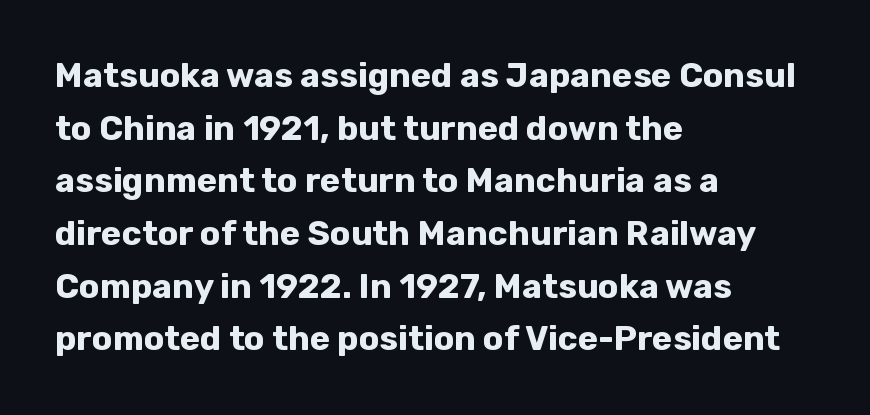
Q: Is the text bold? A: Yes.
Q: Is the text italic (slanted)? A: No, it is upright.
Q: Is the typeface a serif or a sans-serif typeface? A: Sans-serif.
Q: Is the text underlined? A: No.
Q: How is the paragraph aligned? A: Left-aligned.
Q: Is the spacing between letters normal or unusually wide? A: Normal.
Q: Is the spacing between lines tight, normal or loose? A: Normal.
Q: Width (condensed, normal, or wide)? A: Normal.
Q: Stroke contrast? A: Low.
Q: x-height? A: Medium.
Q: Monospaced? A: No.
